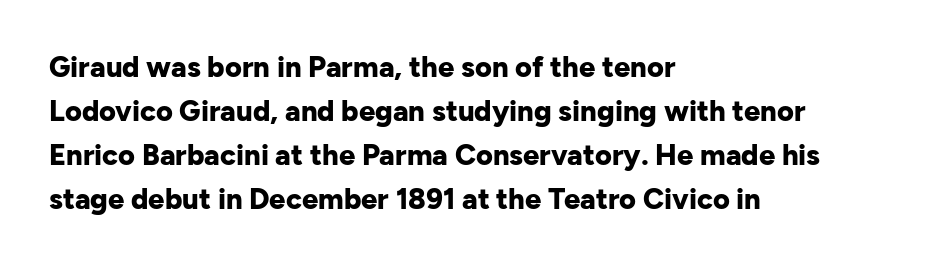
The image shows 29 px bold sans-serif type, upright; set left-aligned, normal line spacing (1.52x), normal letter spacing, not underlined; low stroke contrast and a medium x-height.
